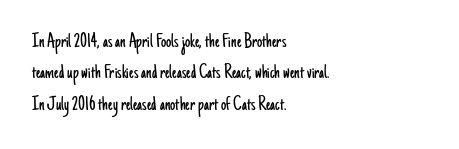
Q: Is the text bold? A: No.
Q: Is the text italic (slanted)? A: No, it is upright.
Q: Is the text underlined? A: No.
Q: How is the paragraph aligned? A: Left-aligned.
Q: Is the spacing between letters normal or unusually wide? A: Normal.
Q: Is the spacing between lines tight, normal or loose? A: Normal.
